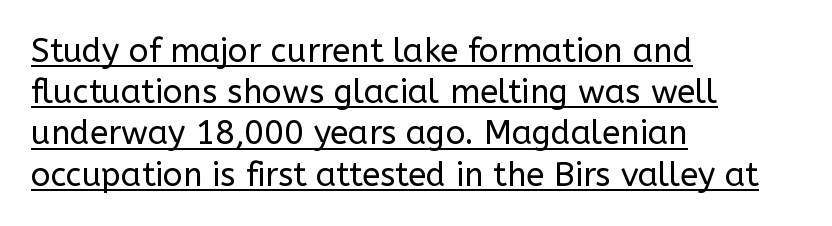
{"serif": "no", "italic": "no", "bold": "no", "weight": "regular", "width": "normal", "stroke_contrast": "low", "x_height": "medium", "monospaced": "no", "underline": "yes", "align": "left", "line_spacing": "normal", "line_spacing_ratio": 1.25, "letter_spacing": "normal", "letter_spacing_em": 0.0, "glyph_px": 33}
